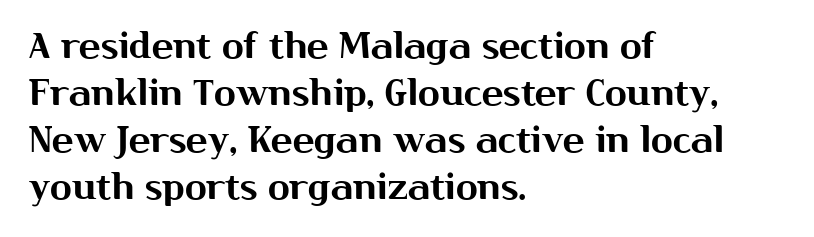
Q: Is the text italic (slanted)? A: No, it is upright.
Q: Is the typeface a serif or a sans-serif typeface? A: Sans-serif.
Q: Is the text underlined? A: No.
Q: How is the paragraph aligned? A: Left-aligned.
Q: Is the spacing between letters normal or unusually wide? A: Normal.
Q: Is the spacing between lines tight, normal or loose? A: Normal.
Q: Width (condensed, normal, or wide)? A: Normal.
Q: Stroke contrast? A: Medium.
Q: x-height? A: Medium.
Q: Monospaced? A: No.
